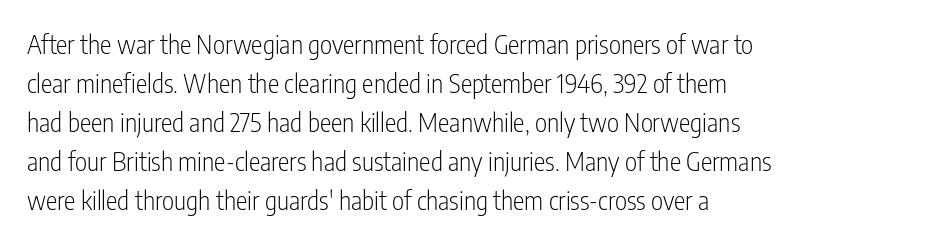
Each new line begins a customary step beneath the previous one. Students, note that the glyphs here touch the page at normal intervals. Letters rest on an invisible, unmarked baseline. Posture: upright roman.
